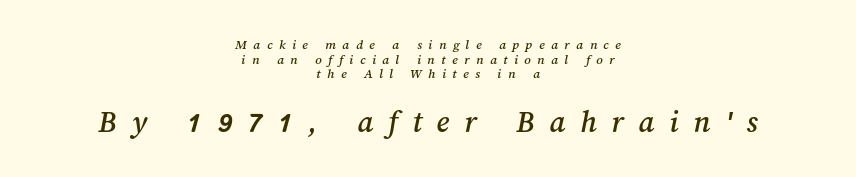
Where is the straight margin? There isn't one; the lines are centered. Descenders are the only things crossing below the line. The block of text is dense from top to bottom, with scant space between rows. Here the designer chose a conventional face with non-uniform glyph widths.
